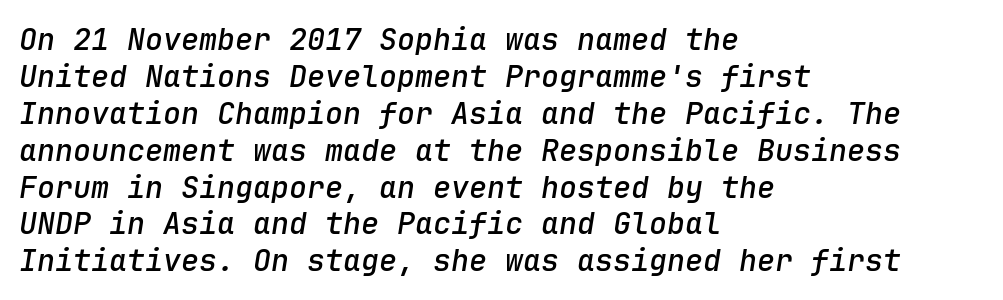
{"italic": "yes", "lean": "right", "slant_degrees": 9, "bold": "semi", "weight": "semibold", "width": "normal", "stroke_contrast": "low", "x_height": "medium", "monospaced": "yes", "underline": "no", "align": "left", "line_spacing_ratio": 1.23, "letter_spacing": "normal", "letter_spacing_em": 0.0, "glyph_px": 30}
